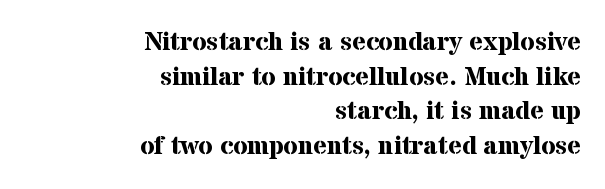
Where is the straight margin? On the right. The space beneath each line is pristine and unruled. The letters sit at their default tracking, neither squeezed nor spread. The block of text has a typical density, with ordinary space between rows. The lettering holds an erect, upright posture throughout.
